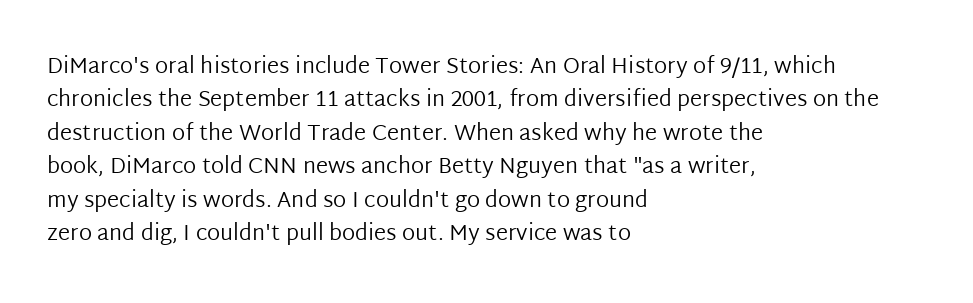
{"italic": "no", "bold": "no", "underline": "no", "align": "left", "line_spacing": "normal", "line_spacing_ratio": 1.52, "letter_spacing": "normal", "letter_spacing_em": 0.0, "glyph_px": 22}
